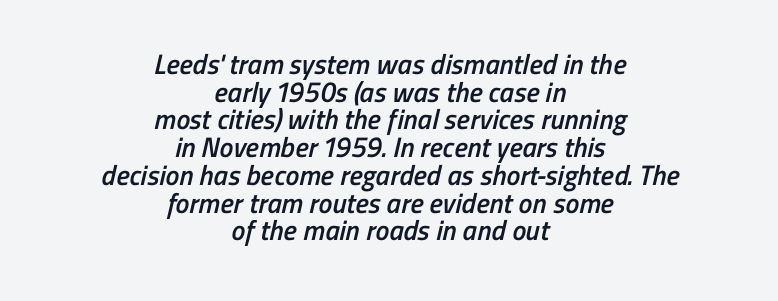
Q: Is the text bold? A: Semi-bold.
Q: Is the typeface a serif or a sans-serif typeface? A: Sans-serif.
Q: Is the text underlined? A: No.
Q: How is the paragraph aligned? A: Centered.
Q: Is the spacing between letters normal or unusually wide? A: Normal.
Q: Is the spacing between lines tight, normal or loose? A: Tight.
Q: Width (condensed, normal, or wide)? A: Condensed.
Q: Stroke contrast? A: Low.
Q: x-height? A: Medium.
Q: Monospaced? A: No.
